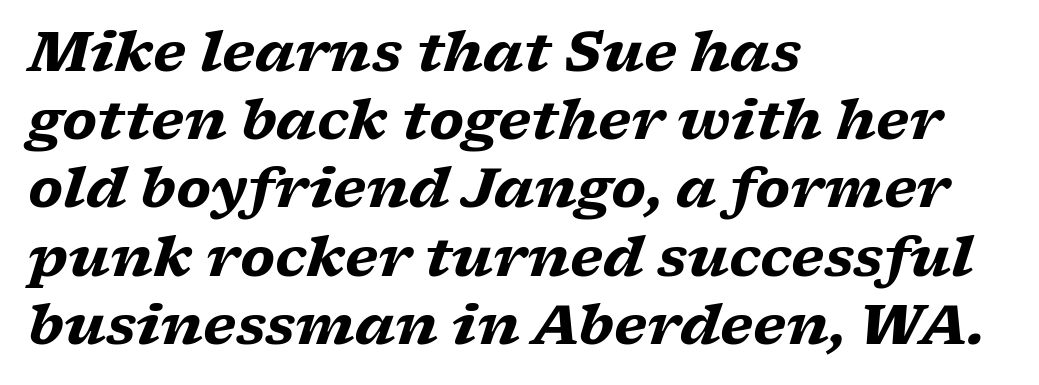
{"serif": "yes", "italic": "yes", "lean": "right", "slant_degrees": 17, "bold": "yes", "weight": "heavy", "width": "wide", "stroke_contrast": "low", "x_height": "medium", "monospaced": "no", "underline": "no", "align": "left", "line_spacing_ratio": 1.24, "letter_spacing": "normal", "letter_spacing_em": 0.0, "glyph_px": 55}
